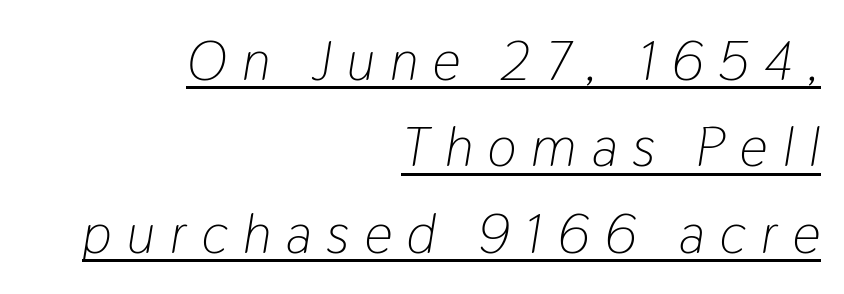
Q: Is the text bold? A: No.
Q: Is the text italic (slanted)? A: Yes, it leans right by about 9 degrees.
Q: Is the text underlined? A: Yes.
Q: How is the paragraph aligned? A: Right-aligned.
Q: Is the spacing between letters normal or unusually wide? A: Unusually wide.
Q: Is the spacing between lines tight, normal or loose? A: Normal.
Q: Width (condensed, normal, or wide)? A: Condensed.
Q: Stroke contrast? A: Low.
Q: x-height? A: Medium.
Q: Monospaced? A: No.
